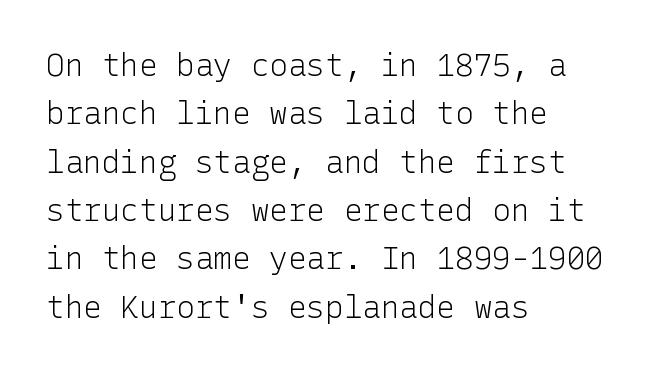
Q: Is the text bold? A: No.
Q: Is the text italic (slanted)? A: No, it is upright.
Q: Is the typeface a serif or a sans-serif typeface? A: Sans-serif.
Q: Is the text underlined? A: No.
Q: How is the paragraph aligned? A: Left-aligned.
Q: Is the spacing between letters normal or unusually wide? A: Normal.
Q: Is the spacing between lines tight, normal or loose? A: Normal.
Q: Width (condensed, normal, or wide)? A: Normal.
Q: Stroke contrast? A: Low.
Q: x-height? A: Medium.
